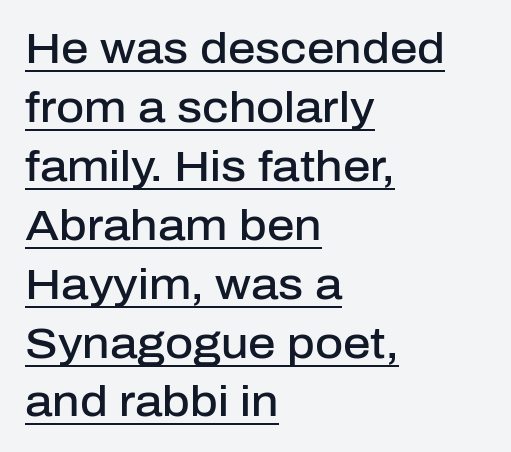
{"serif": "no", "italic": "no", "bold": "semi", "weight": "semibold", "width": "normal", "stroke_contrast": "low", "x_height": "medium", "monospaced": "no", "underline": "yes", "align": "left", "line_spacing": "normal", "line_spacing_ratio": 1.37, "letter_spacing": "normal", "letter_spacing_em": 0.0, "glyph_px": 43}
